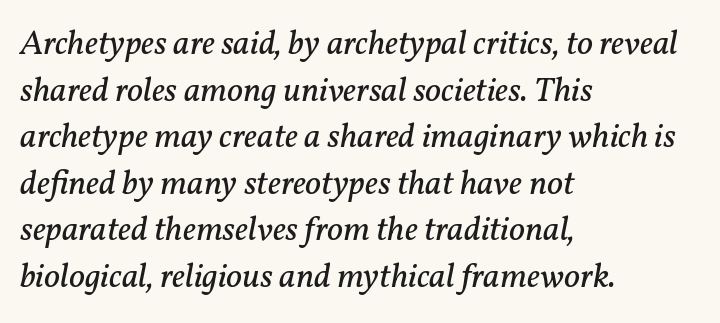
Q: Is the text bold? A: No.
Q: Is the text italic (slanted)? A: Yes, it leans right by about 11 degrees.
Q: Is the typeface a serif or a sans-serif typeface? A: Serif.
Q: Is the text underlined? A: No.
Q: How is the paragraph aligned? A: Left-aligned.
Q: Is the spacing between letters normal or unusually wide? A: Normal.
Q: Is the spacing between lines tight, normal or loose? A: Normal.
Q: Width (condensed, normal, or wide)? A: Normal.
Q: Stroke contrast? A: Low.
Q: x-height? A: Medium.
Q: Monospaced? A: No.
